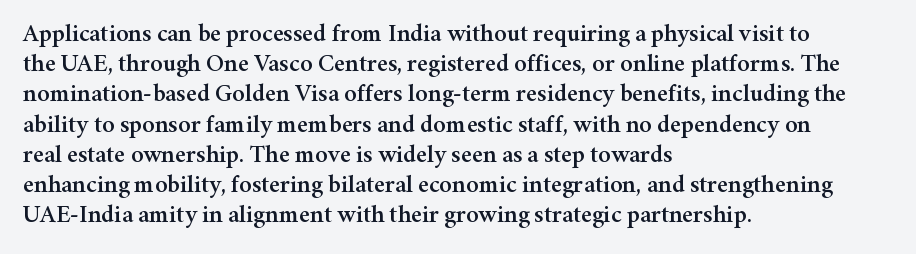
The image shows 25 px text type, upright; set left-aligned, line spacing 1.21x, normal letter spacing, not underlined.
